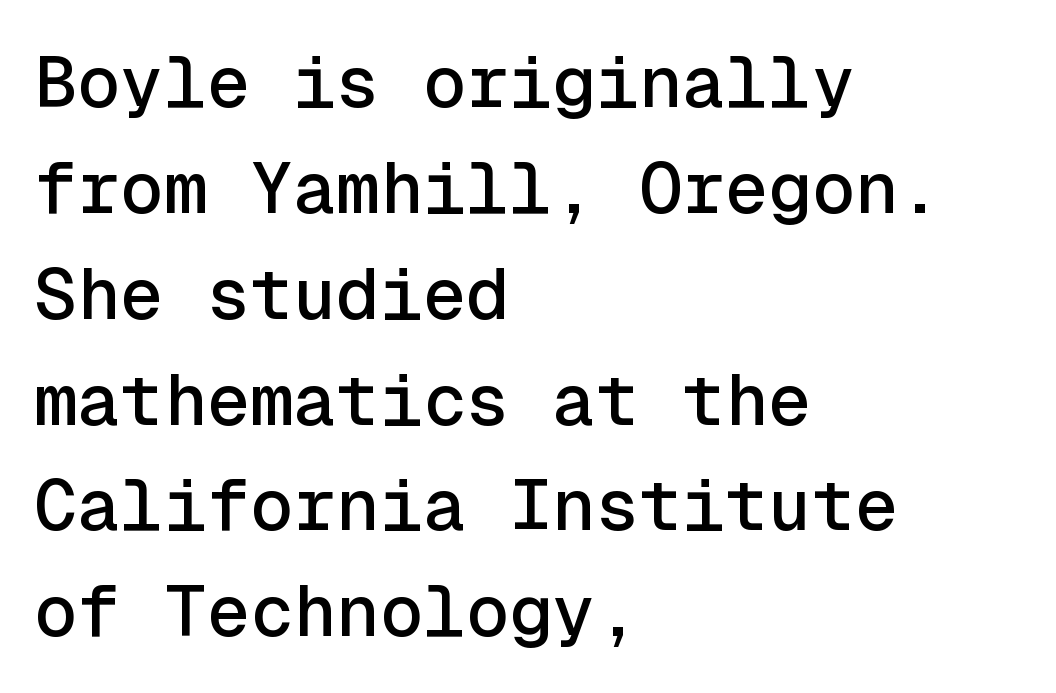
Q: Is the text italic (slanted)? A: No, it is upright.
Q: Is the typeface a serif or a sans-serif typeface? A: Sans-serif.
Q: Is the text underlined? A: No.
Q: How is the paragraph aligned? A: Left-aligned.
Q: Is the spacing between letters normal or unusually wide? A: Normal.
Q: Is the spacing between lines tight, normal or loose? A: Normal.
Q: Width (condensed, normal, or wide)? A: Normal.
Q: x-height? A: Medium.
Q: Monospaced? A: Yes.
